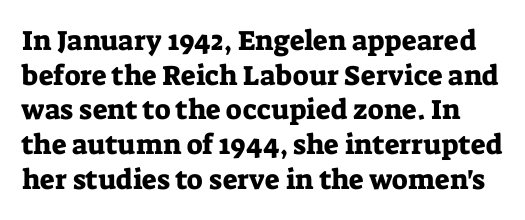
{"serif": "yes", "italic": "no", "width": "normal", "stroke_contrast": "low", "x_height": "medium", "monospaced": "no", "underline": "no", "line_spacing_ratio": 1.24, "letter_spacing": "normal", "letter_spacing_em": 0.0, "glyph_px": 28}
